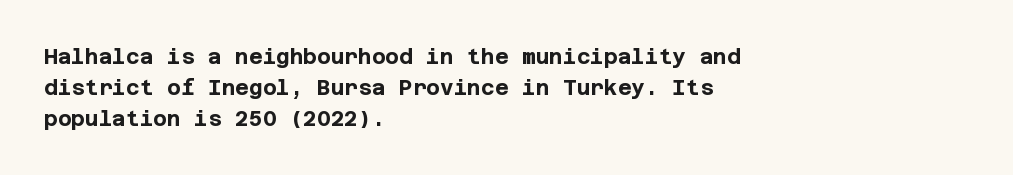
The image shows 21 px bold type, upright; set left-aligned, normal line spacing (1.47x), normal letter spacing, not underlined.
